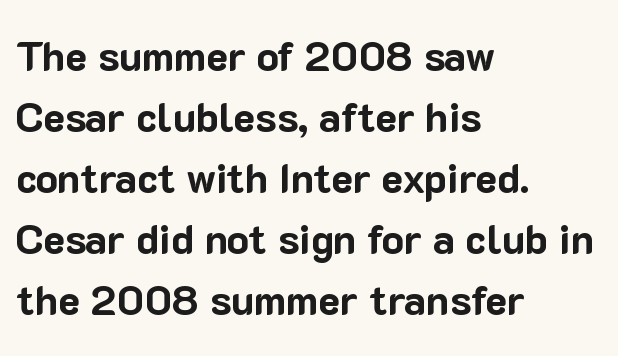
Only glyphs here, with clear space below each row. Baseline-to-baseline distance is the conventional proportion of letter height. This sample uses a sans-serif face. How heavy is the stroke? Heavy — this is a bold. Think of a printed novel: that variable character pitch is what you see here.
